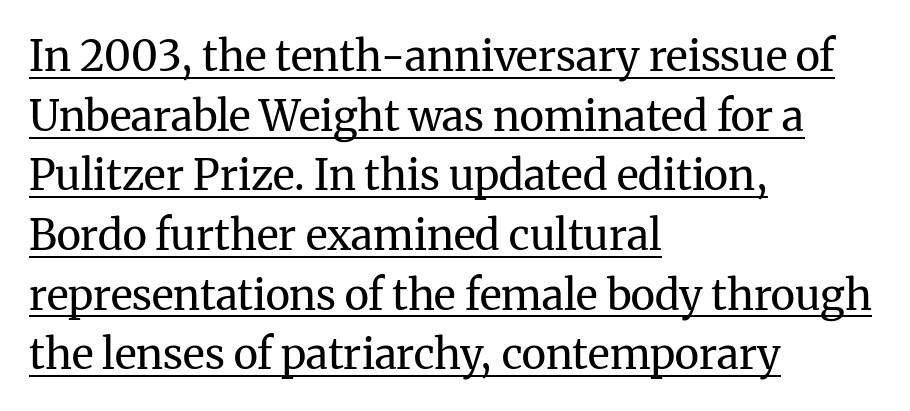
The image shows 42 px regular-weight serif type, upright; set left-aligned, normal line spacing (1.42x), normal letter spacing, underlined; medium stroke contrast and a medium x-height.
